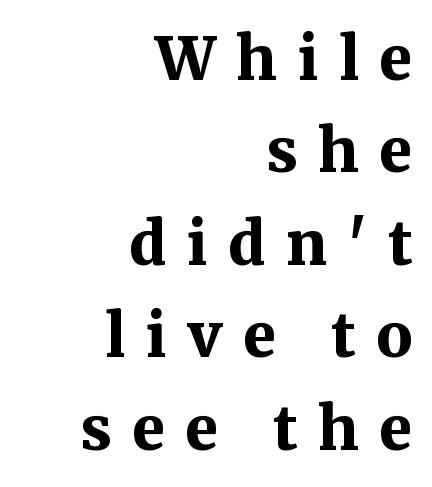
The block of text has a typical density, with ordinary space between rows. Each glyph is drawn with heavy, bold strokes. The typography opts for an upright posture over an oblique one. The foot of each line stays bare and open. The gaps between neighbouring characters are conspicuously large.
